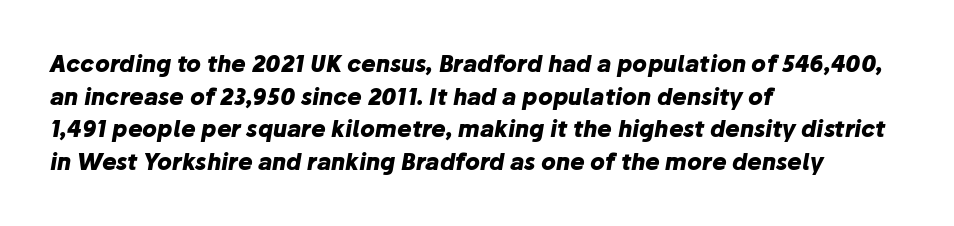
The image shows 22 px bold type, italic (leaning right); set left-aligned, normal line spacing (1.48x), normal letter spacing, not underlined.
